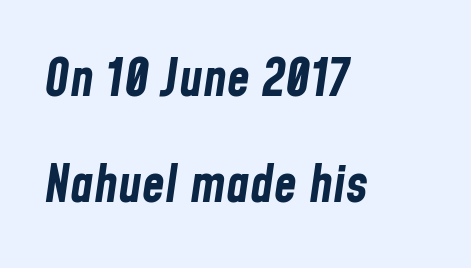
Q: Is the text bold? A: Yes.
Q: Is the text italic (slanted)? A: Yes, it leans right by about 8 degrees.
Q: Is the text underlined? A: No.
Q: How is the paragraph aligned? A: Left-aligned.
Q: Is the spacing between letters normal or unusually wide? A: Normal.
Q: Is the spacing between lines tight, normal or loose? A: Loose.
Q: Width (condensed, normal, or wide)? A: Condensed.
Q: Stroke contrast? A: Low.
Q: x-height? A: Medium.
Q: Monospaced? A: No.
